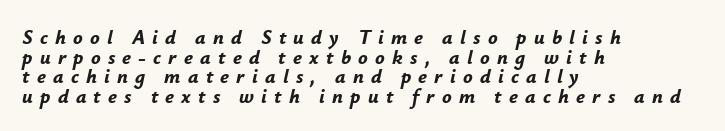
The image shows 20 px bold type, italic (leaning right); set left-aligned, tight line spacing (0.98x), unusually wide letter spacing (+0.36 em), not underlined.
